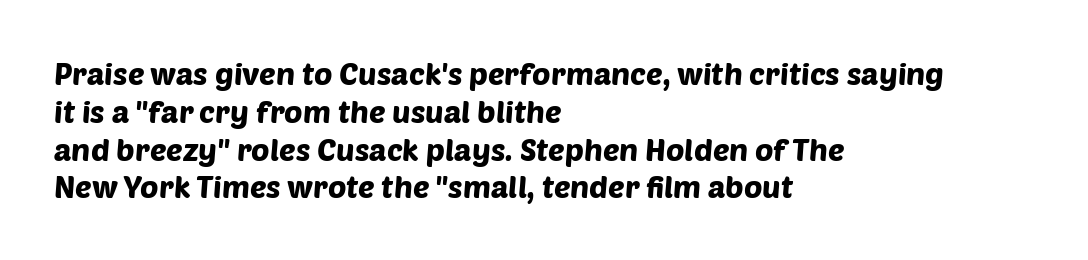
{"serif": "no", "width": "normal", "stroke_contrast": "low", "x_height": "large", "monospaced": "no", "underline": "no", "align": "left", "line_spacing_ratio": 1.22, "letter_spacing": "normal", "letter_spacing_em": 0.0, "glyph_px": 31}
